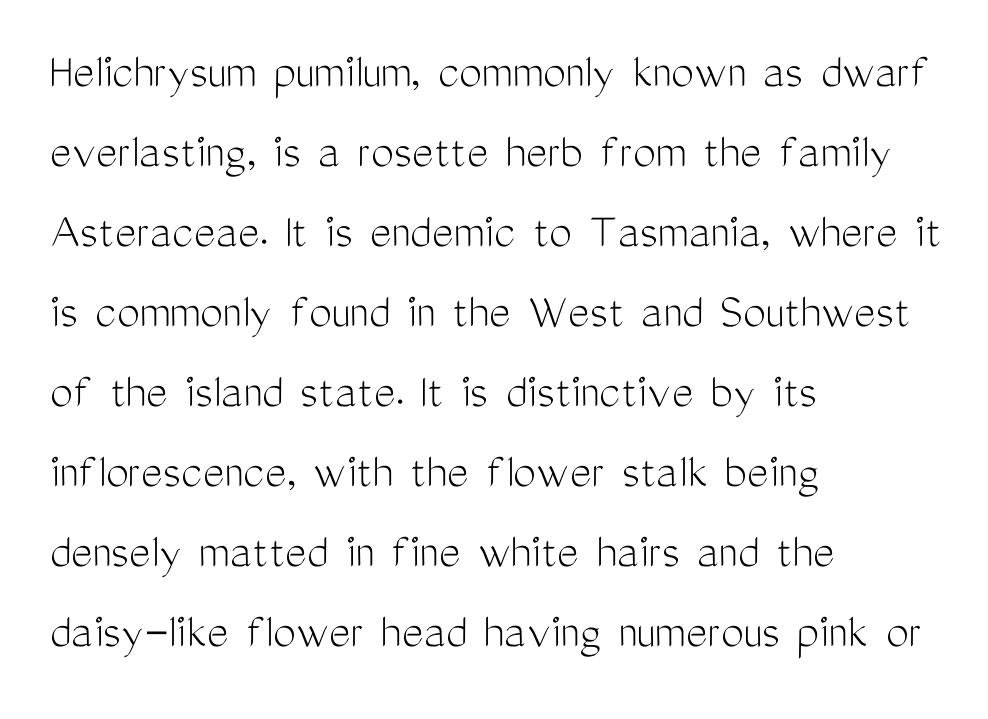
{"serif": "no", "italic": "no", "bold": "no", "weight": "light", "width": "condensed", "stroke_contrast": "medium", "x_height": "medium", "monospaced": "no", "underline": "no", "align": "left", "line_spacing": "normal", "line_spacing_ratio": 1.57, "letter_spacing": "normal", "letter_spacing_em": 0.0, "glyph_px": 51}
